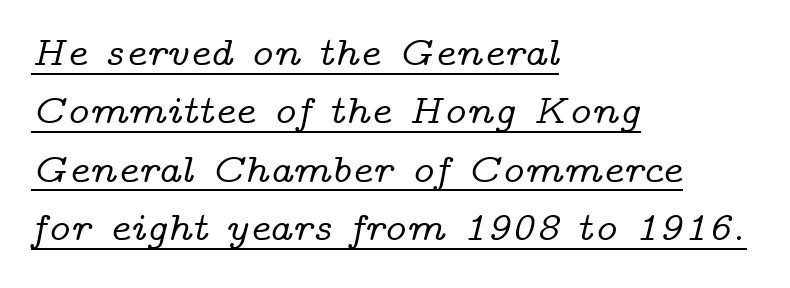
Default kerning and tracking; the words read as compact shapes. The face used here has a pronounced slope to its letters. Classification — serif. Summary of vertical rhythm: regular, with standard interline spacing. A typesetter would call this proportional, since set widths differ per character. Compared with undecorated copy, this sample adds a rule below the words.
